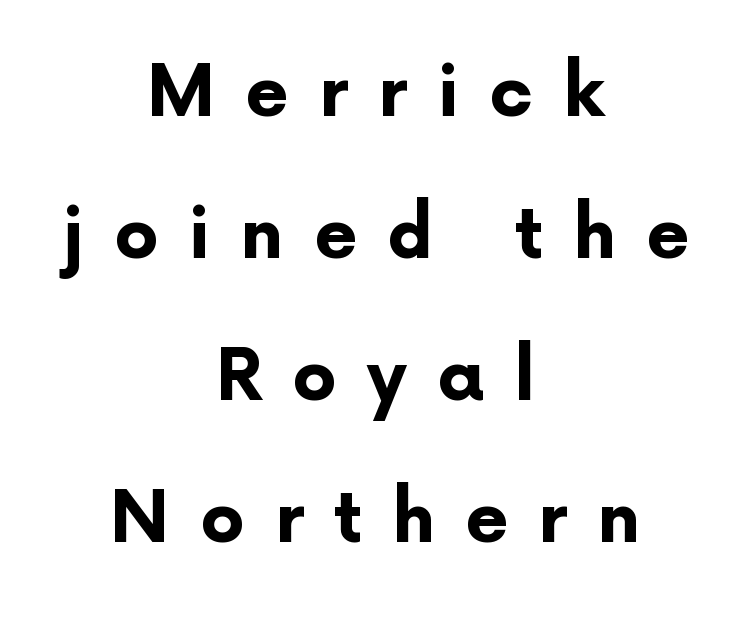
{"serif": "no", "italic": "no", "bold": "yes", "weight": "bold", "width": "normal", "stroke_contrast": "low", "x_height": "medium", "monospaced": "no", "underline": "no", "align": "center", "line_spacing": "loose", "line_spacing_ratio": 2.03, "letter_spacing": "wide", "letter_spacing_em": 0.43, "glyph_px": 70}
